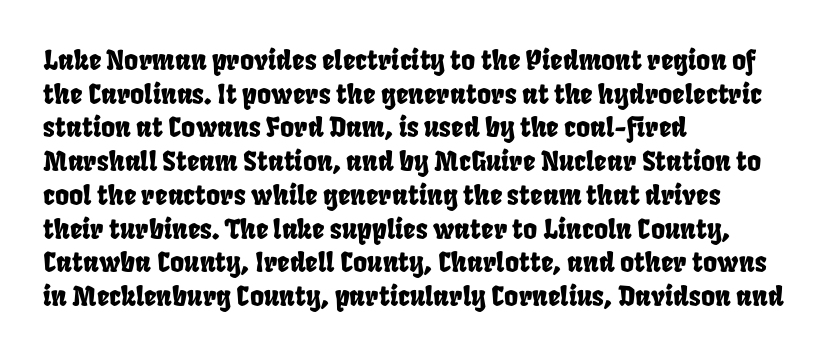
Reading down the block, your eye returns to a fixed left position each line. Plain, unruled lines of type. Evenly set lines give the paragraph a standard silhouette. Honestly, the letter spacing is just normal — you wouldn't notice it.
